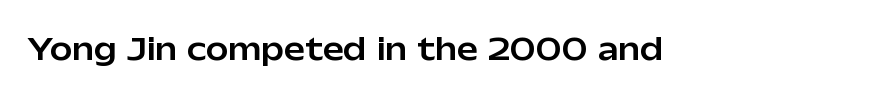
The image shows 30 px sans-serif type, upright; set normal letter spacing, not underlined; low stroke contrast and a medium x-height.
